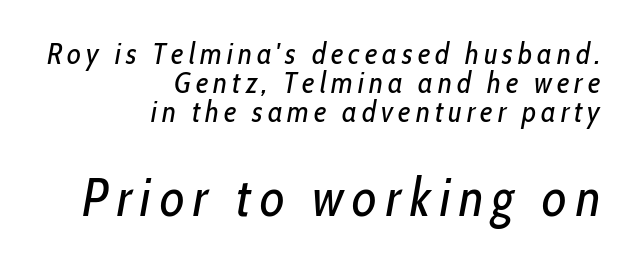
{"italic": "yes", "lean": "right", "slant_degrees": 10, "bold": "no", "weight": "regular", "width": "condensed", "stroke_contrast": "low", "x_height": "medium", "monospaced": "no", "underline": "no", "align": "right", "line_spacing": "tight", "line_spacing_ratio": 0.96, "larger_block": "second", "size_ratio": 1.77, "glyph_px": 53}
